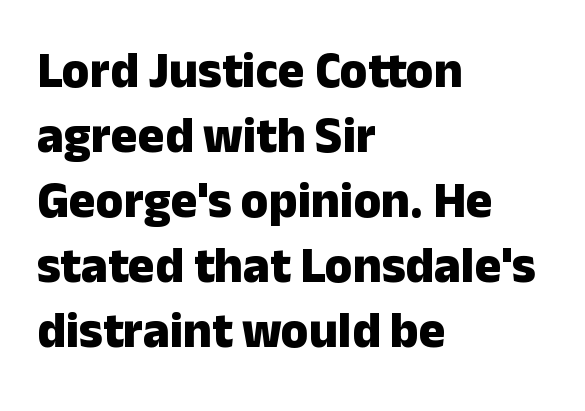
Q: Is the text bold? A: Yes.
Q: Is the text italic (slanted)? A: No, it is upright.
Q: Is the typeface a serif or a sans-serif typeface? A: Sans-serif.
Q: Is the text underlined? A: No.
Q: How is the paragraph aligned? A: Left-aligned.
Q: Is the spacing between letters normal or unusually wide? A: Normal.
Q: Is the spacing between lines tight, normal or loose? A: Normal.
Q: Width (condensed, normal, or wide)? A: Normal.
Q: Stroke contrast? A: Low.
Q: x-height? A: Medium.
Q: Monospaced? A: No.
